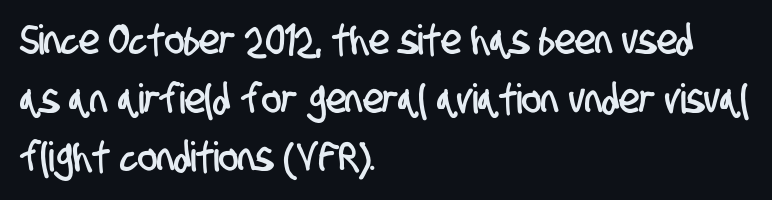
The image shows 41 px condensed sans-serif type; set left-aligned, normal line spacing (1.43x), normal letter spacing, not underlined; low stroke contrast and a large x-height.
